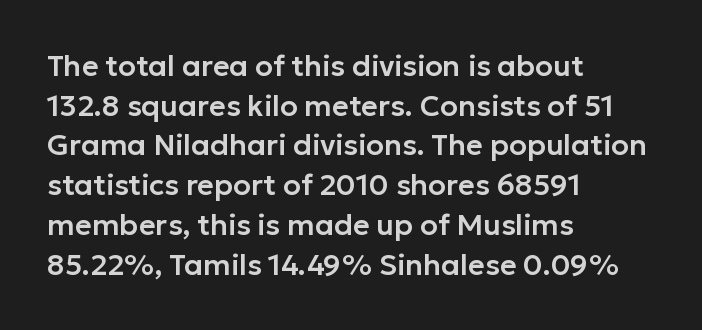
Rule under the text: the space is simply empty. Layout note: lines flush left. These lines were composed using upright roman letters. Do the characters align in a grid? No, the font is proportional. Note: no serifs on the glyphs.
